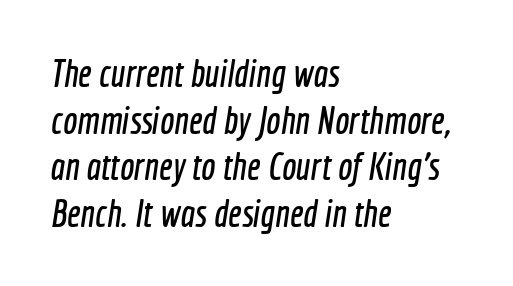
Q: Is the typeface a serif or a sans-serif typeface? A: Sans-serif.
Q: Is the text underlined? A: No.
Q: How is the paragraph aligned? A: Left-aligned.
Q: Is the spacing between letters normal or unusually wide? A: Normal.
Q: Width (condensed, normal, or wide)? A: Condensed.
Q: x-height? A: Medium.
Q: Monospaced? A: No.
